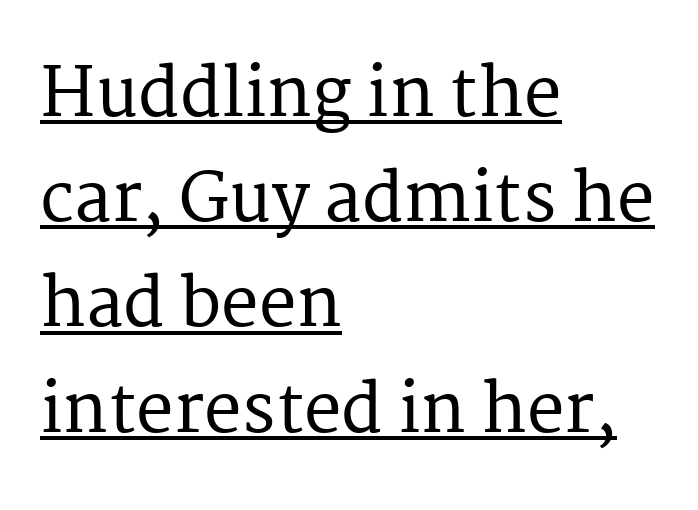
{"serif": "yes", "italic": "no", "width": "normal", "stroke_contrast": "medium", "x_height": "medium", "monospaced": "no", "underline": "yes", "align": "left", "line_spacing": "normal", "line_spacing_ratio": 1.57, "letter_spacing": "normal", "letter_spacing_em": 0.0, "glyph_px": 67}
